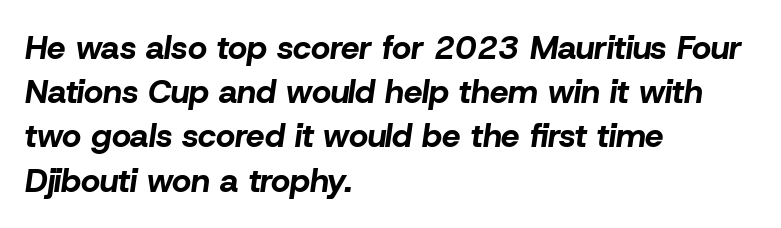
Q: Is the text bold? A: Yes.
Q: Is the text italic (slanted)? A: Yes, it leans right by about 8 degrees.
Q: Is the text underlined? A: No.
Q: How is the paragraph aligned? A: Left-aligned.
Q: Is the spacing between letters normal or unusually wide? A: Normal.
Q: Is the spacing between lines tight, normal or loose? A: Normal.
Q: Width (condensed, normal, or wide)? A: Normal.
Q: Stroke contrast? A: Low.
Q: x-height? A: Medium.
Q: Monospaced? A: No.
